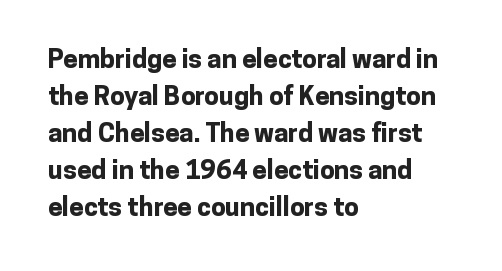
The image shows 26 px bold type, upright; set left-aligned, normal line spacing (1.42x), normal letter spacing, not underlined.
